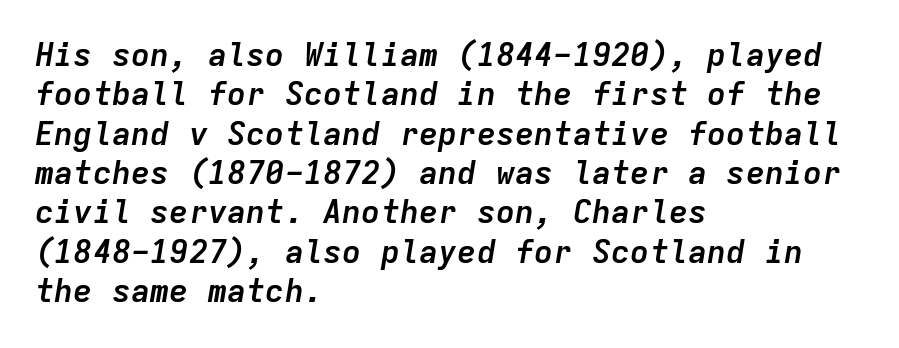
The image shows 32 px semibold type, italic (leaning right), monospaced; set left-aligned, line spacing 1.23x, normal letter spacing, not underlined; low stroke contrast and a medium x-height.
